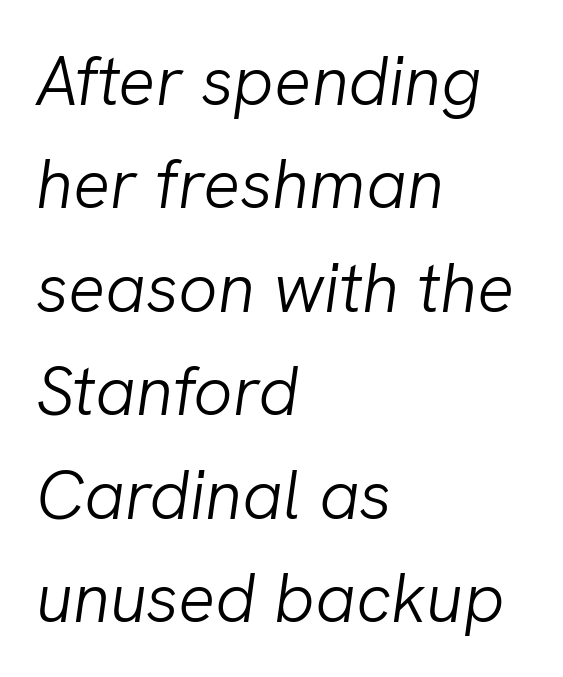
{"italic": "yes", "lean": "right", "slant_degrees": 8, "bold": "no", "weight": "light", "width": "normal", "stroke_contrast": "low", "x_height": "medium", "monospaced": "no", "underline": "no", "align": "left", "line_spacing": "normal", "line_spacing_ratio": 1.5, "letter_spacing": "normal", "letter_spacing_em": 0.0, "glyph_px": 69}
